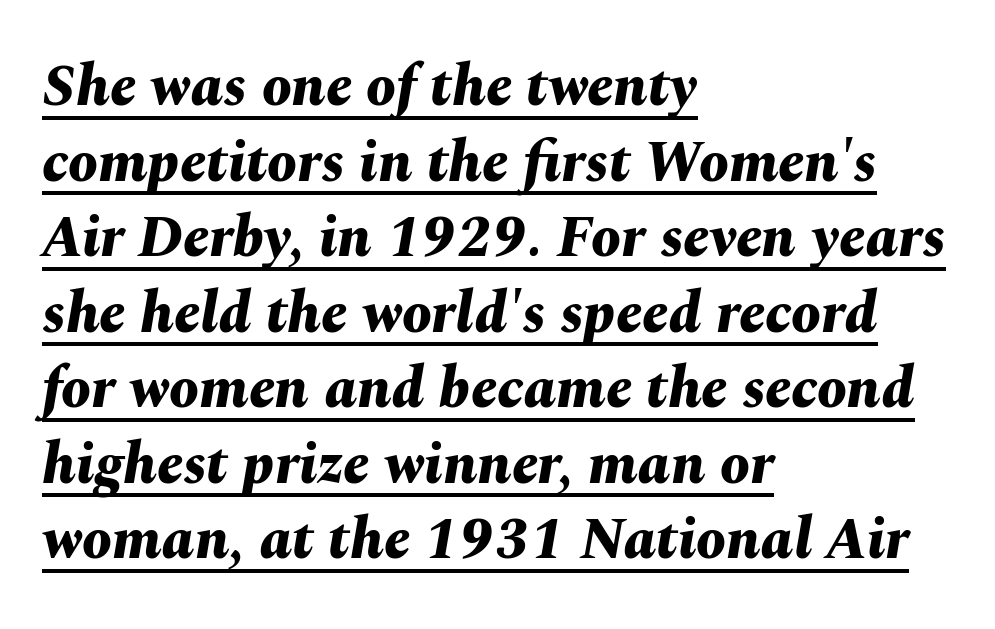
The glyphs have the mass of a bold cut. What decoration does the sample have? An underline. The tracking reads as untouched default to a designer's eye. Looks like regular typesetting: each glyph gets only the width it needs. The rendering uses a moderate line-height, typical for paragraphs.
